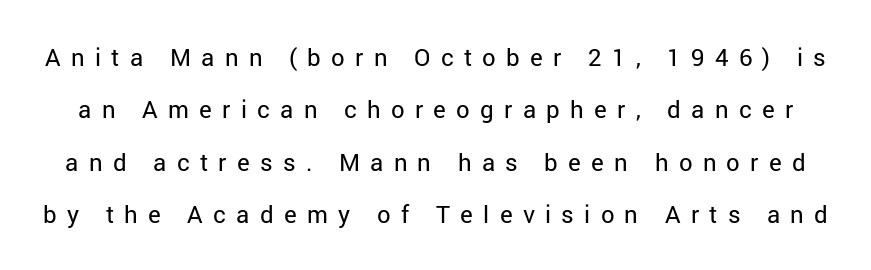
{"italic": "no", "bold": "no", "underline": "no", "line_spacing": "loose", "line_spacing_ratio": 2.18, "letter_spacing": "wide", "letter_spacing_em": 0.43, "glyph_px": 24}
